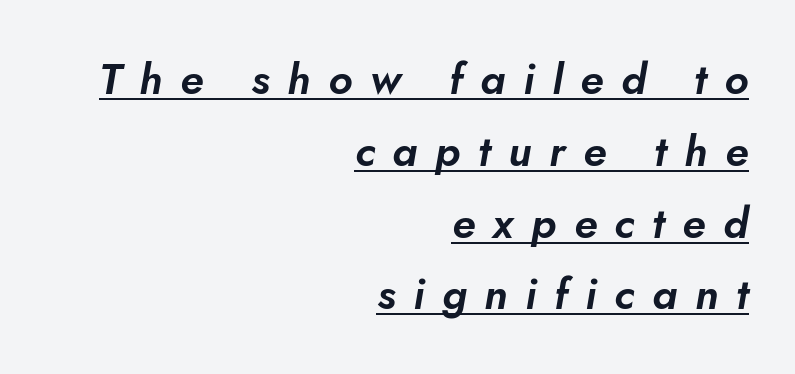
{"italic": "yes", "lean": "right", "slant_degrees": 5, "width": "normal", "stroke_contrast": "low", "x_height": "small", "monospaced": "no", "underline": "yes", "align": "right", "line_spacing": "normal", "line_spacing_ratio": 1.67, "letter_spacing": "wide", "letter_spacing_em": 0.41, "glyph_px": 43}
